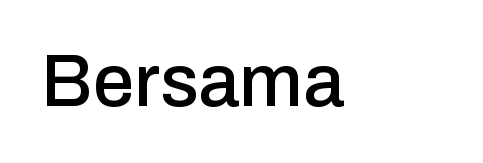
Q: Is the text italic (slanted)? A: No, it is upright.
Q: Is the typeface a serif or a sans-serif typeface? A: Sans-serif.
Q: Is the text underlined? A: No.
Q: Is the spacing between letters normal or unusually wide? A: Normal.
Q: Width (condensed, normal, or wide)? A: Normal.
Q: Stroke contrast? A: Low.
Q: x-height? A: Medium.
Q: Monospaced? A: No.
